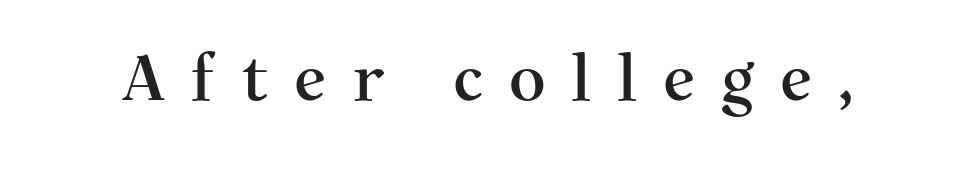
{"serif": "yes", "italic": "no", "width": "normal", "stroke_contrast": "medium", "x_height": "medium", "monospaced": "no", "underline": "no", "letter_spacing": "wide", "letter_spacing_em": 0.4, "glyph_px": 64}
